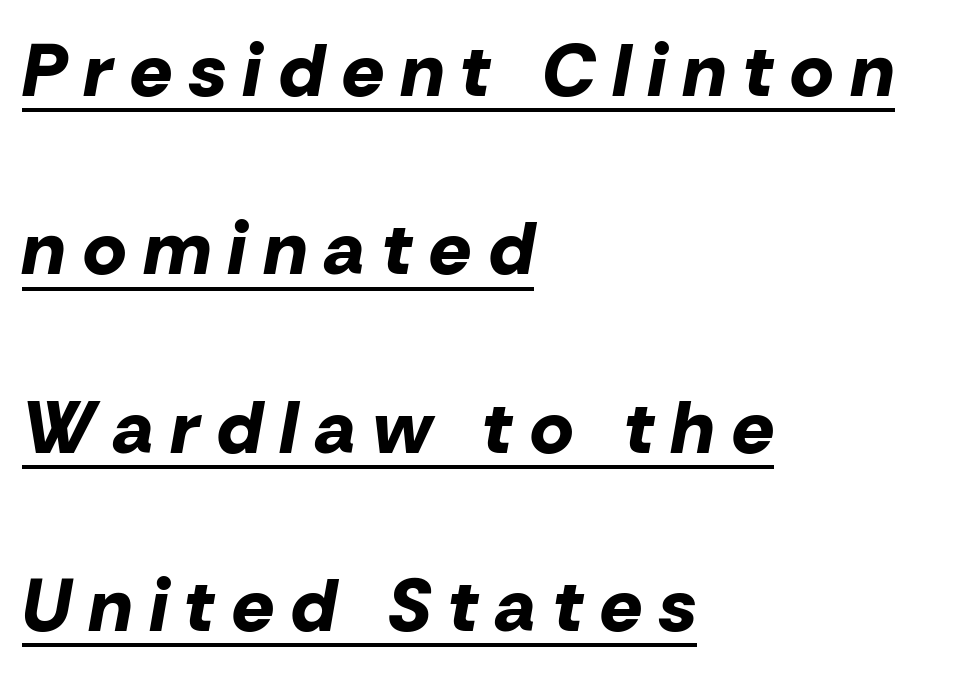
{"italic": "yes", "lean": "right", "slant_degrees": 10, "bold": "yes", "weight": "bold", "width": "normal", "stroke_contrast": "low", "x_height": "medium", "monospaced": "no", "underline": "yes", "align": "left", "line_spacing": "loose", "line_spacing_ratio": 2.41, "letter_spacing": "wide", "letter_spacing_em": 0.24, "glyph_px": 74}
